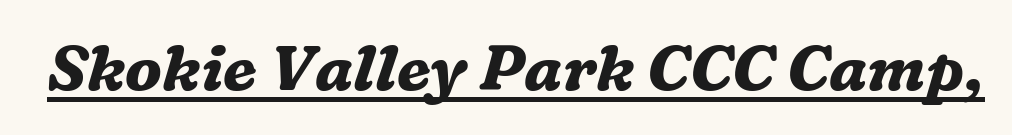
These lines are rendered in a variable-pitch font. The string is rendered with underlining switched on. The face used here is seriffed, in the tradition of book romans. You could call the tracking neutral — neither tight nor loose. The face used here has the dense, thick strokes of a bold. There's an unmistakable incline to the writing here.
